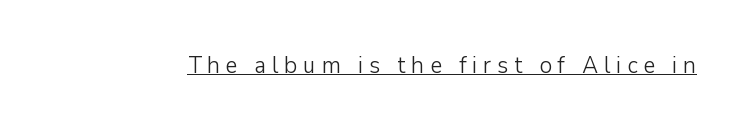
Q: Is the text bold? A: No.
Q: Is the text italic (slanted)? A: No, it is upright.
Q: Is the text underlined? A: Yes.
Q: Is the spacing between letters normal or unusually wide? A: Unusually wide.
